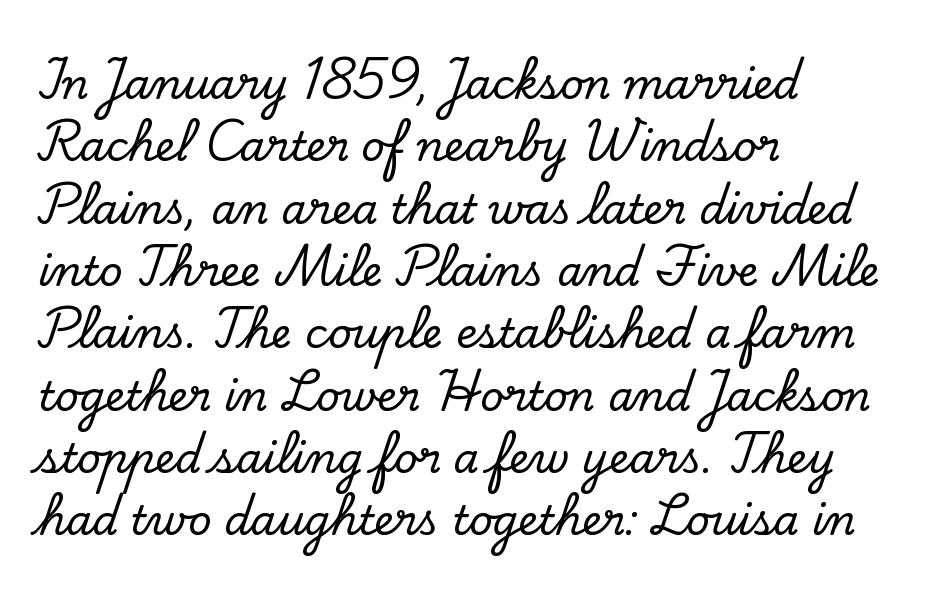
Q: Is the text italic (slanted)? A: Yes.
Q: Is the typeface a serif or a sans-serif typeface? A: Serif.
Q: Is the text underlined? A: No.
Q: How is the paragraph aligned? A: Left-aligned.
Q: Is the spacing between letters normal or unusually wide? A: Normal.
Q: Is the spacing between lines tight, normal or loose? A: Normal.
Q: Width (condensed, normal, or wide)? A: Normal.
Q: Stroke contrast? A: Low.
Q: x-height? A: Small.
Q: Monospaced? A: No.
